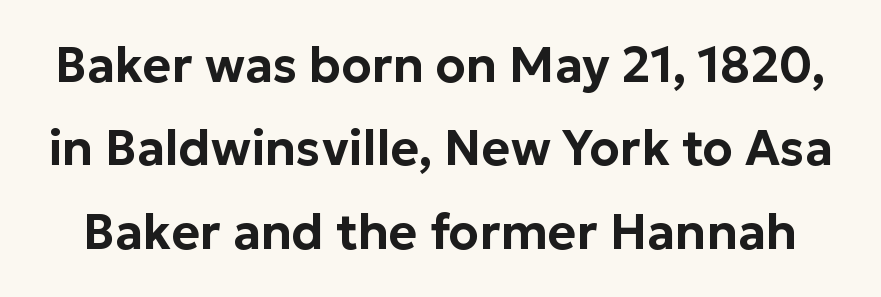
The image shows 49 px sans-serif type, upright; set normal line spacing (1.7x), normal letter spacing, not underlined; low stroke contrast and a medium x-height.
